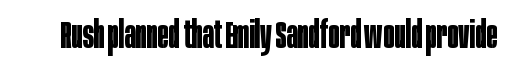
You could not count columns in this text — the font is proportionally spaced. The lettering stays uniformly vertical, giving the passage a roman look. Rule under the text: the space is simply empty. Students, note that the glyphs here touch the page at normal intervals. Stroke terminals: plain, sans-serif.
